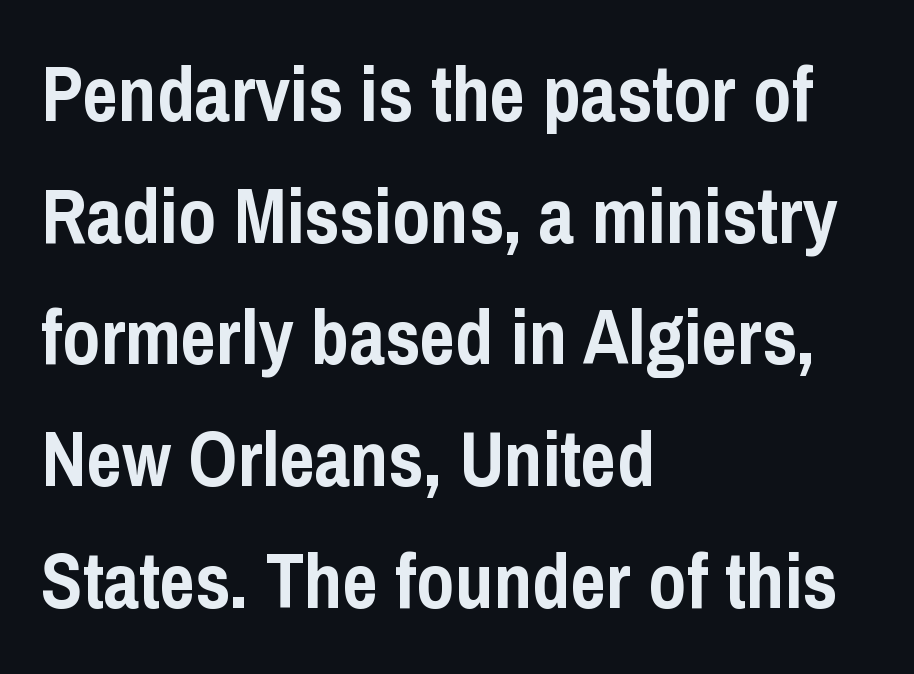
A bare baseline throughout the passage. The axis of the letterforms is exactly vertical. Proportional: the letters do not fall into vertical columns. Strong, thick strokes mark this as bold type. The letters sit at their default tracking, neither squeezed nor spread. To sum up the face: it is a sans, with no serifs.
